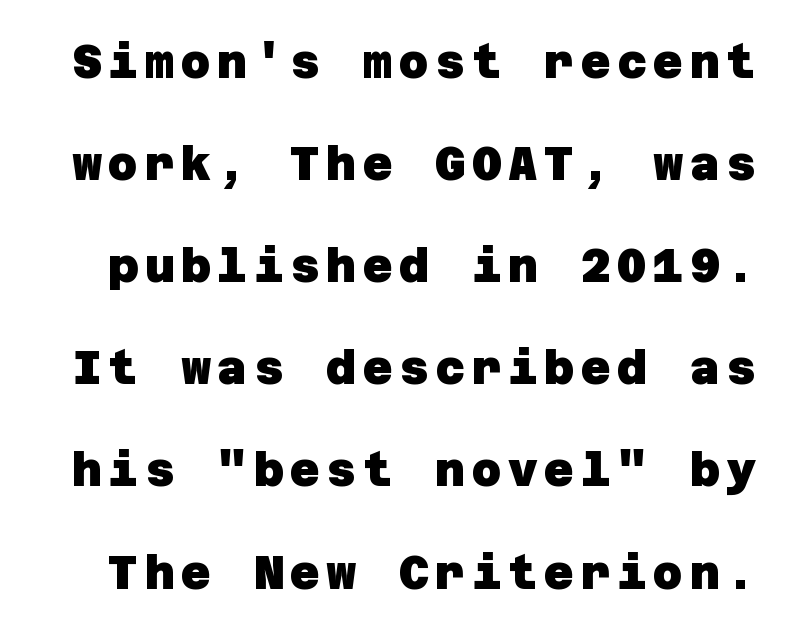
Horizontal bands of white between lines are thick stripes. A bare baseline throughout the passage. In terms of letterform style, serifs are entirely absent. Compared with an ordinary text face, these strokes are far heavier — a full bold.
